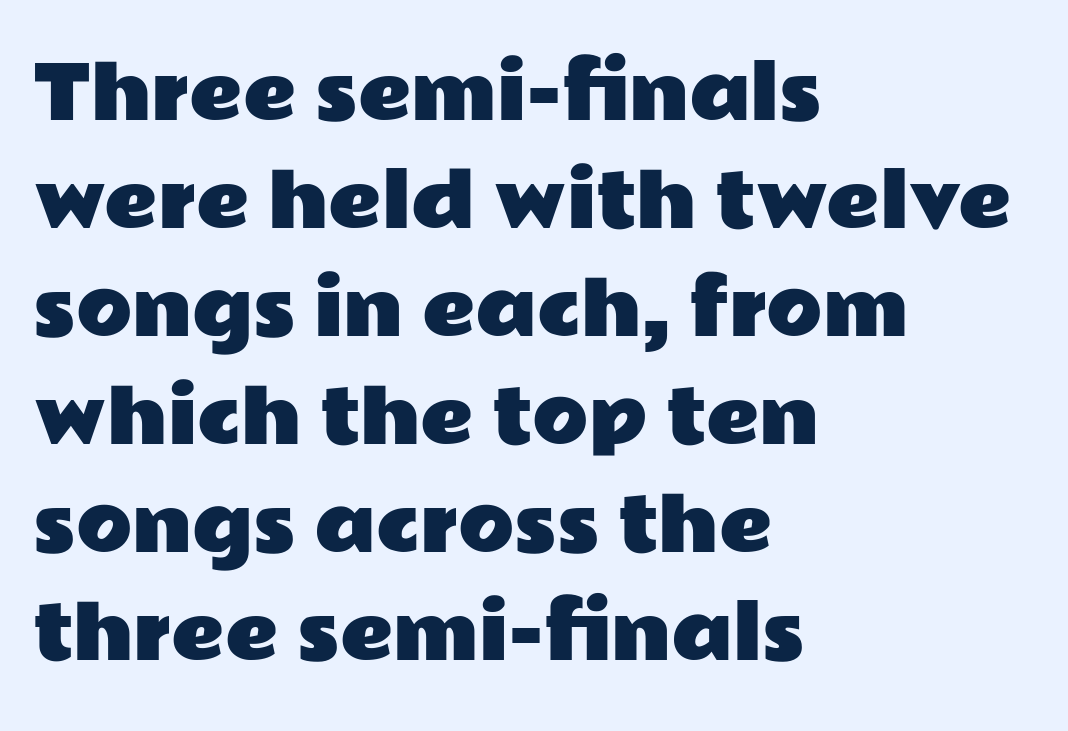
The type family on display is of the sans-serif kind. The letters advance in unequal steps, a hallmark of proportional type. If you drew a ruler down the left edge, every line would touch it. One glance says typical: line gaps are just what's usual. The axis of the letterforms is exactly vertical. The letterforms sit shoulder to shoulder at normal distance.
